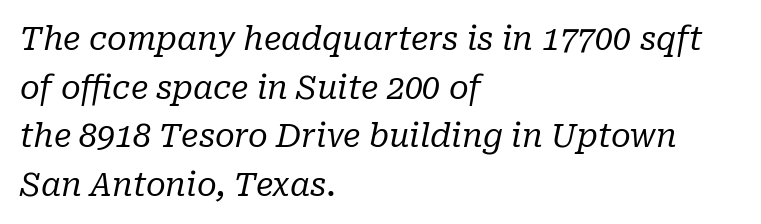
The image shows 32 px regular-weight serif type, italic (leaning right); set left-aligned, normal line spacing (1.52x), normal letter spacing, not underlined; low stroke contrast and a medium x-height.
